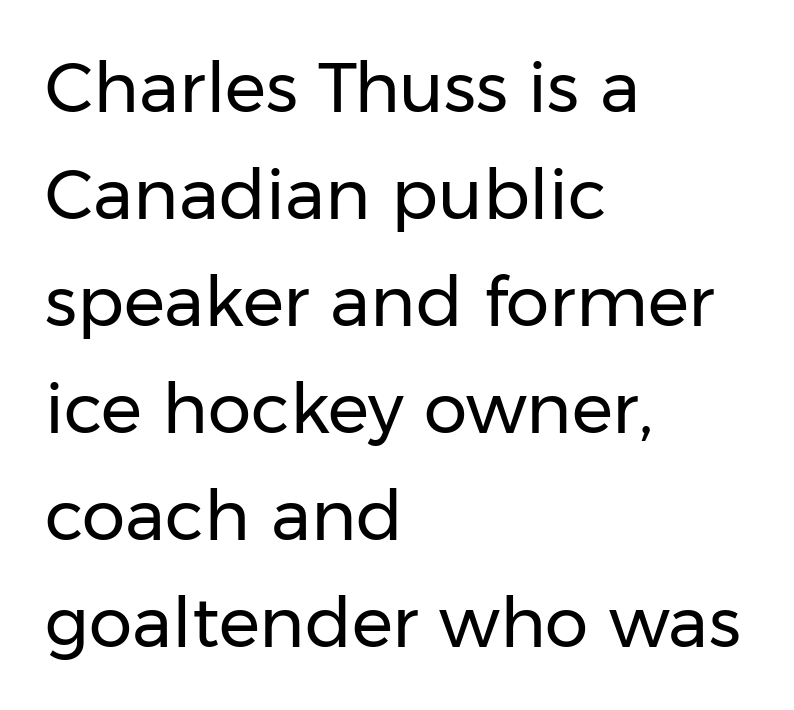
{"serif": "no", "italic": "no", "bold": "no", "weight": "regular", "width": "normal", "stroke_contrast": "low", "x_height": "medium", "monospaced": "no", "underline": "no", "align": "left", "line_spacing": "normal", "line_spacing_ratio": 1.55, "letter_spacing": "normal", "letter_spacing_em": 0.0, "glyph_px": 69}
